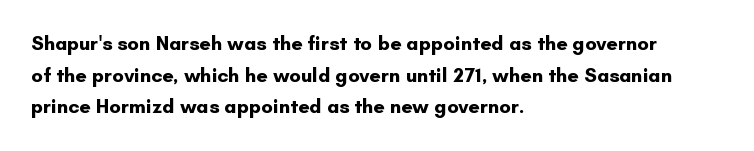
If you drew a line through each stem, it would be perfectly vertical. Nobody drew a line under any word here. A full-strength bold gives these letters their thick strokes. Honestly, the letter spacing is just normal — you wouldn't notice it. Left-aligned paragraph, ragged on the right.
